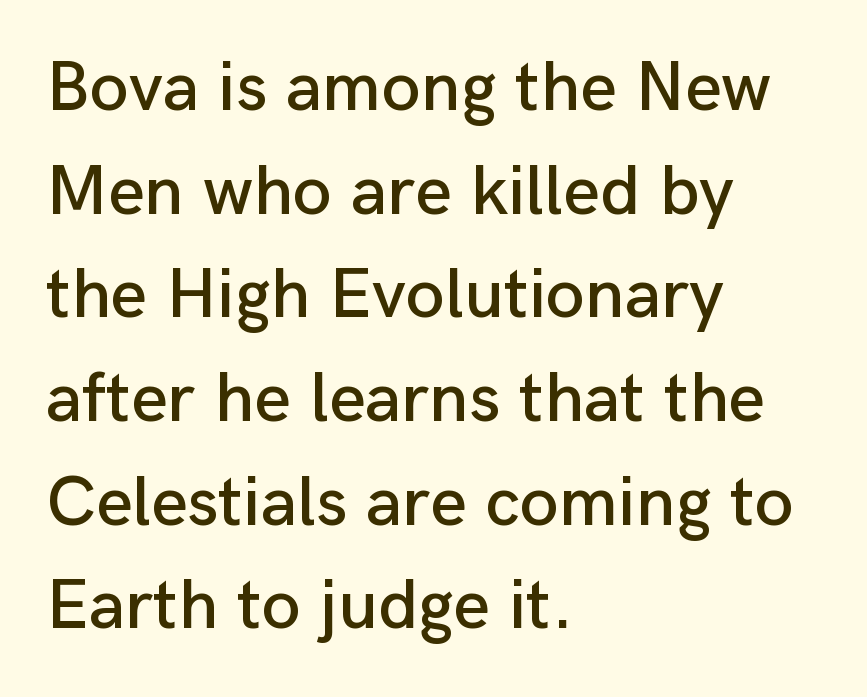
Character widths vary here, with narrow letters taking less room than wide ones. In terms of leading, this rendering sits right in the middle. Where is the straight margin? On the left. The lettering holds an erect, upright posture throughout. Between one letter and the next there's only the usual sliver of space.
